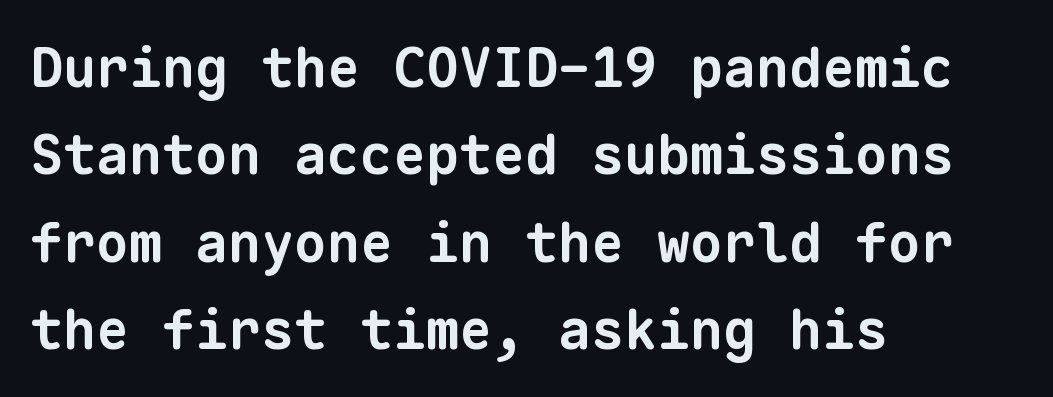
The vertical gap from one line to the next is medium. Words float on clear page, feet unadorned. This is heavy type, rendered in bold. Typographically, this falls in the sans-serif category. Monospaced: the letters line up in strict vertical columns. Visually the block forms a straight wall on the left and a jagged coastline on the right.
